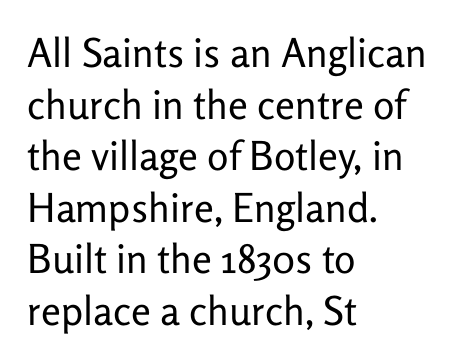
{"serif": "no", "italic": "no", "bold": "no", "weight": "regular", "width": "normal", "stroke_contrast": "low", "x_height": "medium", "monospaced": "no", "underline": "no", "align": "left", "line_spacing": "normal", "line_spacing_ratio": 1.29, "letter_spacing": "normal", "letter_spacing_em": 0.0, "glyph_px": 40}
